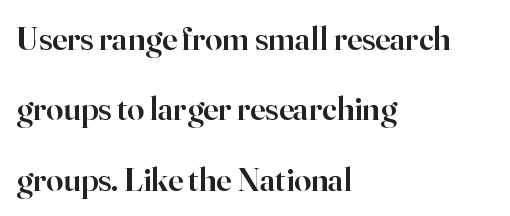
The image shows 34 px semibold serif type, upright; set left-aligned, loose line spacing (2.07x), normal letter spacing, not underlined; high stroke contrast and a small x-height.
